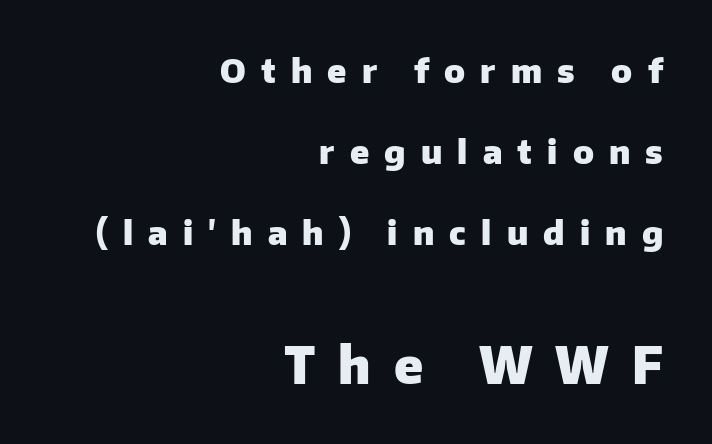
The second block has been scaled up relative to the first. Has an underline been added? It has not. If you drew a ruler down the right edge, every line would touch it. The block of text is sparse from top to bottom, with ample space between rows. Students, note that the glyphs here are deliberately spaced far apart. This sample uses an upright cut, with every glyph sitting square on the baseline.
